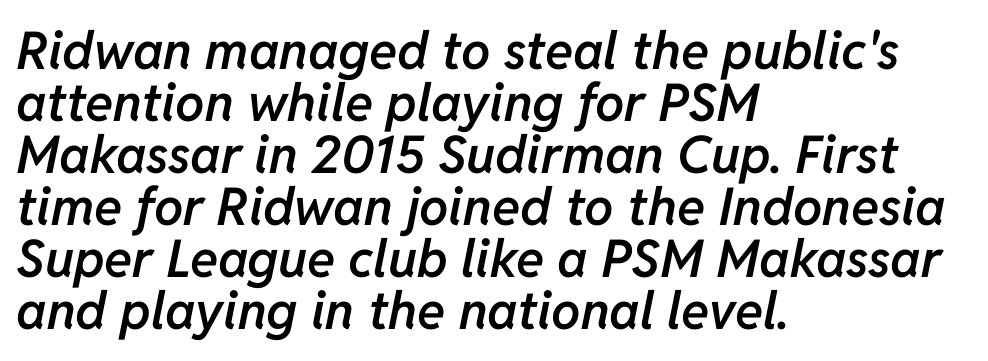
The image shows 52 px semibold type, italic (leaning right); set left-aligned, tight line spacing (1.0x), normal letter spacing, not underlined; low stroke contrast and a medium x-height.
